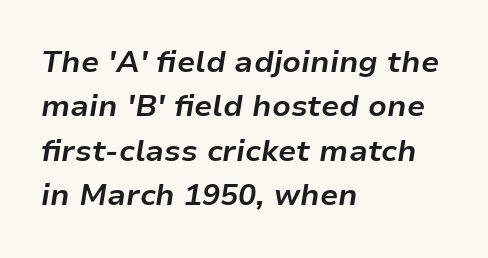
The space directly below the letters is spotless. Typeset ragged right — the left edge is the straight one. These lines are rendered in a variable-pitch font. In terms of letterspacing, this is plain default setting. Line spacing here is normal. Emphasis by weight is at full strength: bold.
